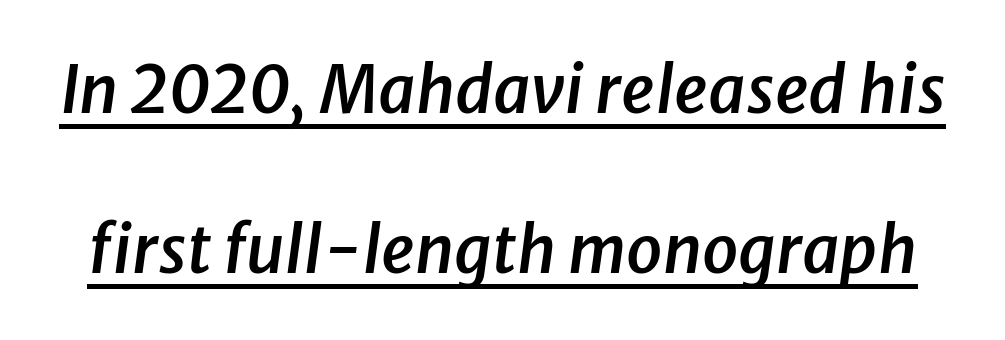
Q: Is the text bold? A: Semi-bold.
Q: Is the text italic (slanted)? A: Yes, it leans right by about 8 degrees.
Q: Is the text underlined? A: Yes.
Q: Is the spacing between letters normal or unusually wide? A: Normal.
Q: Is the spacing between lines tight, normal or loose? A: Loose.
Q: Width (condensed, normal, or wide)? A: Normal.
Q: Stroke contrast? A: Low.
Q: x-height? A: Medium.
Q: Monospaced? A: No.
